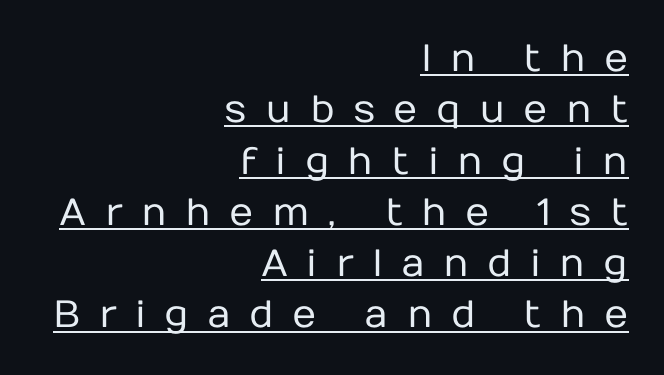
{"serif": "no", "italic": "no", "bold": "no", "weight": "regular", "width": "normal", "stroke_contrast": "low", "x_height": "medium", "monospaced": "no", "underline": "yes", "align": "right", "line_spacing": "normal", "line_spacing_ratio": 1.35, "letter_spacing": "wide", "letter_spacing_em": 0.48, "glyph_px": 38}
